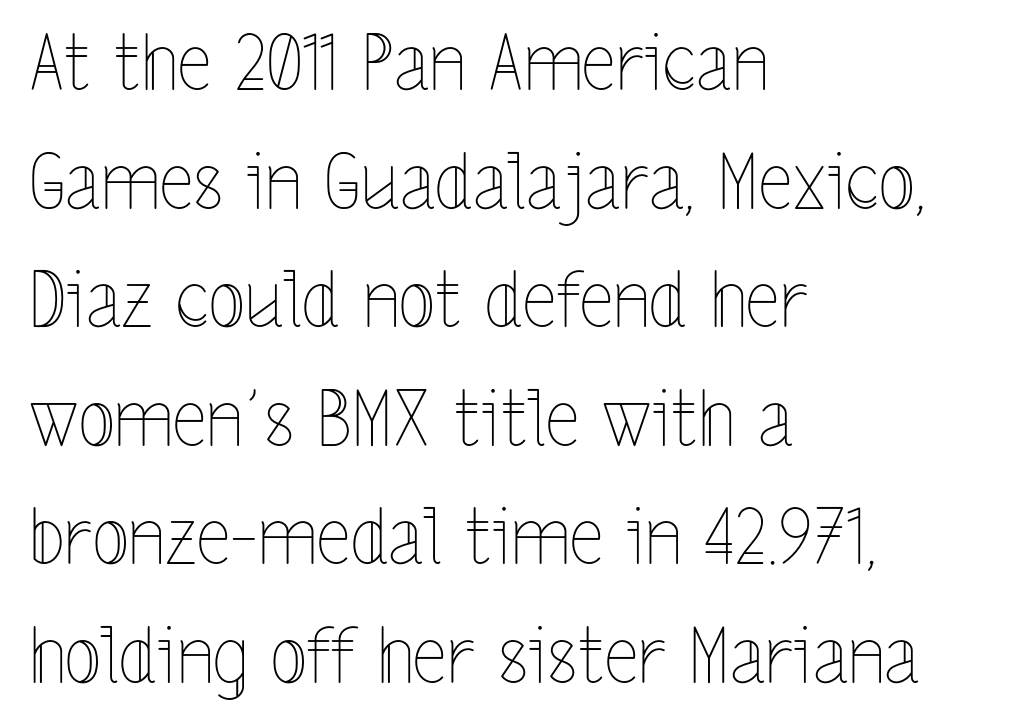
{"italic": "no", "bold": "no", "weight": "thin", "width": "condensed", "x_height": "medium", "monospaced": "no", "underline": "no", "align": "left", "line_spacing": "normal", "line_spacing_ratio": 1.56, "letter_spacing": "normal", "letter_spacing_em": 0.0, "glyph_px": 76}
